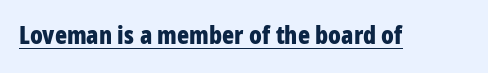
Q: Is the text bold? A: Yes.
Q: Is the text italic (slanted)? A: No, it is upright.
Q: Is the text underlined? A: Yes.
Q: Is the spacing between letters normal or unusually wide? A: Normal.
